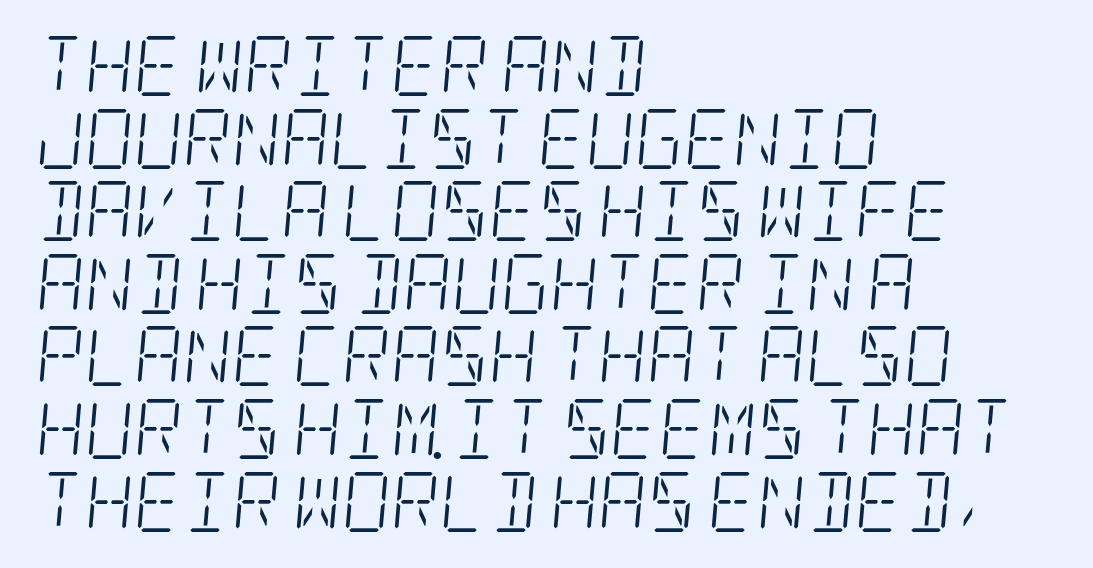
Descender tails drop into unmarked territory. In terms of posture, this sample is oblique. Default kerning and tracking; the words read as compact shapes. Visually the block forms a straight wall on the left and a jagged coastline on the right. Yep, those are serifs on the letters. Stem width sits at or under what a default text font uses.
